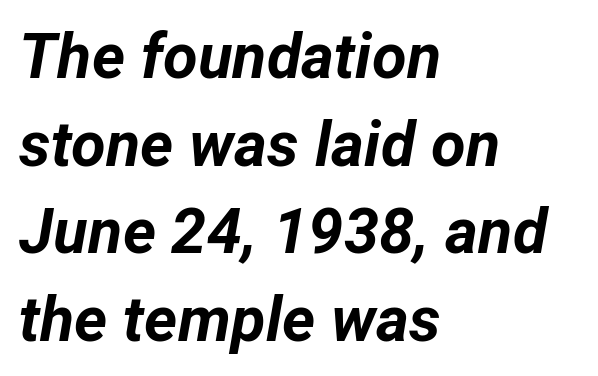
Q: Is the text bold? A: Yes.
Q: Is the text italic (slanted)? A: Yes, it leans right by about 12 degrees.
Q: Is the text underlined? A: No.
Q: How is the paragraph aligned? A: Left-aligned.
Q: Is the spacing between letters normal or unusually wide? A: Normal.
Q: Is the spacing between lines tight, normal or loose? A: Normal.
Q: Width (condensed, normal, or wide)? A: Normal.
Q: Stroke contrast? A: Low.
Q: x-height? A: Medium.
Q: Monospaced? A: No.
